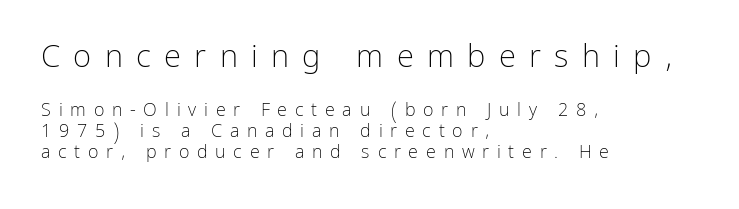
Q: Is the text bold? A: No.
Q: Is the text italic (slanted)? A: No, it is upright.
Q: Is the typeface a serif or a sans-serif typeface? A: Sans-serif.
Q: Is the text underlined? A: No.
Q: How is the paragraph aligned? A: Left-aligned.
Q: Is the spacing between letters normal or unusually wide? A: Unusually wide.
Q: Is the spacing between lines tight, normal or loose? A: Tight.
Q: Which block of text is set in a larger size, the first (top) or the second (bottom)? A: The first (top) one.
Q: Width (condensed, normal, or wide)? A: Normal.
Q: Stroke contrast? A: Low.
Q: x-height? A: Medium.
Q: Monospaced? A: No.
